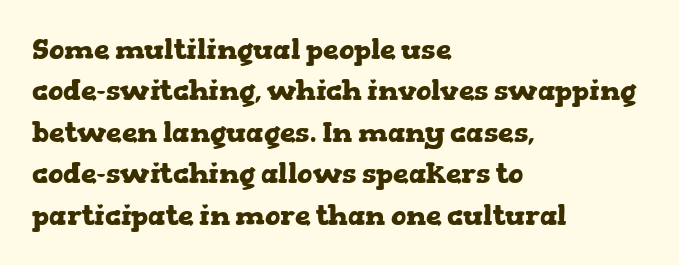
The gap between lines stays unmarked. The type is set solid horizontally, with unmodified tracking. This rendering uses left alignment, leaving the right contour irregular. This sample uses an upright cut, with every glyph sitting square on the baseline.
